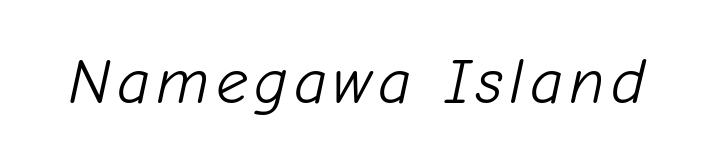
Q: Is the text bold? A: No.
Q: Is the text italic (slanted)? A: Yes, it leans right by about 12 degrees.
Q: Is the text underlined? A: No.
Q: Width (condensed, normal, or wide)? A: Normal.
Q: Stroke contrast? A: Low.
Q: x-height? A: Medium.
Q: Monospaced? A: No.
